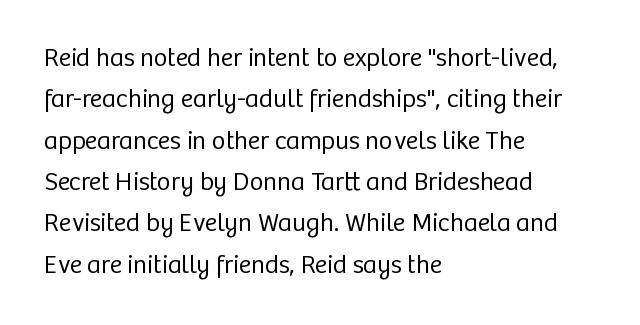
Q: Is the text bold? A: No.
Q: Is the text italic (slanted)? A: No, it is upright.
Q: Is the text underlined? A: No.
Q: How is the paragraph aligned? A: Left-aligned.
Q: Is the spacing between letters normal or unusually wide? A: Normal.
Q: Is the spacing between lines tight, normal or loose? A: Normal.
